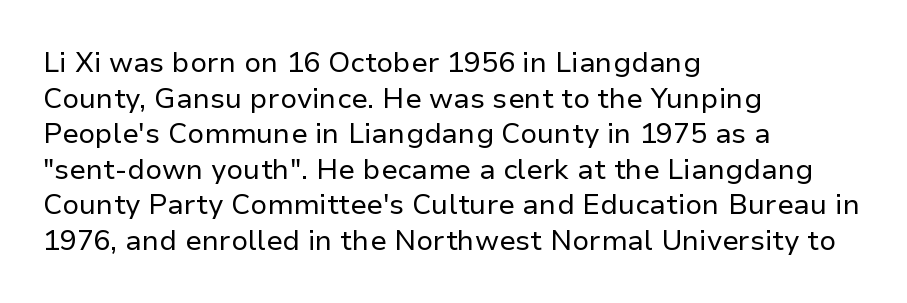
If you drew a ruler down the left edge, every line would touch it. The glyphs in this specimen are sans serif. Every character sits straight up, as roman type does. The gap between lines stays unmarked. Between one letter and the next there's only the usual sliver of space. Is this a fixed-width face? No — the glyphs have proportional, varying widths.
